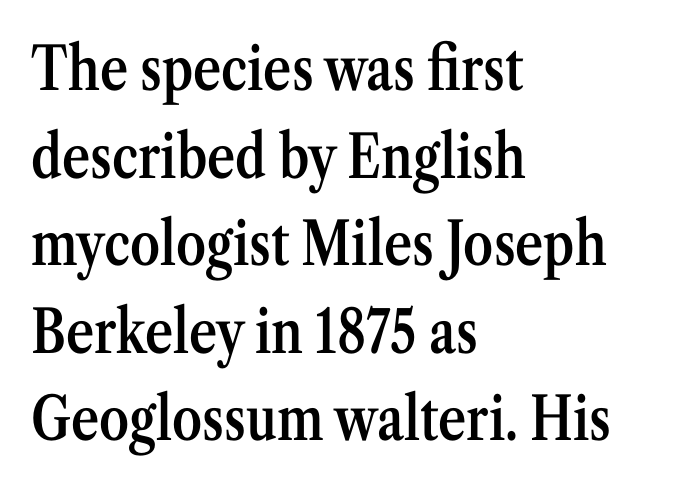
{"serif": "yes", "italic": "no", "bold": "semi", "weight": "semibold", "width": "condensed", "stroke_contrast": "medium", "x_height": "medium", "monospaced": "no", "underline": "no", "align": "left", "line_spacing": "normal", "line_spacing_ratio": 1.46, "letter_spacing": "normal", "letter_spacing_em": 0.0, "glyph_px": 60}
